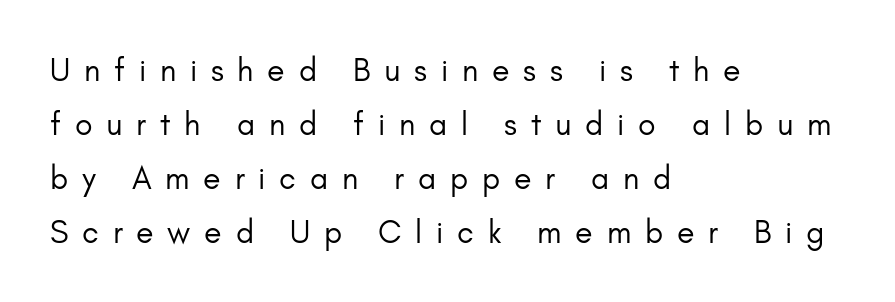
Q: Is the text bold? A: No.
Q: Is the text italic (slanted)? A: No, it is upright.
Q: Is the typeface a serif or a sans-serif typeface? A: Sans-serif.
Q: Is the text underlined? A: No.
Q: How is the paragraph aligned? A: Left-aligned.
Q: Is the spacing between letters normal or unusually wide? A: Unusually wide.
Q: Is the spacing between lines tight, normal or loose? A: Normal.
Q: Width (condensed, normal, or wide)? A: Normal.
Q: Stroke contrast? A: Low.
Q: x-height? A: Small.
Q: Monospaced? A: No.
